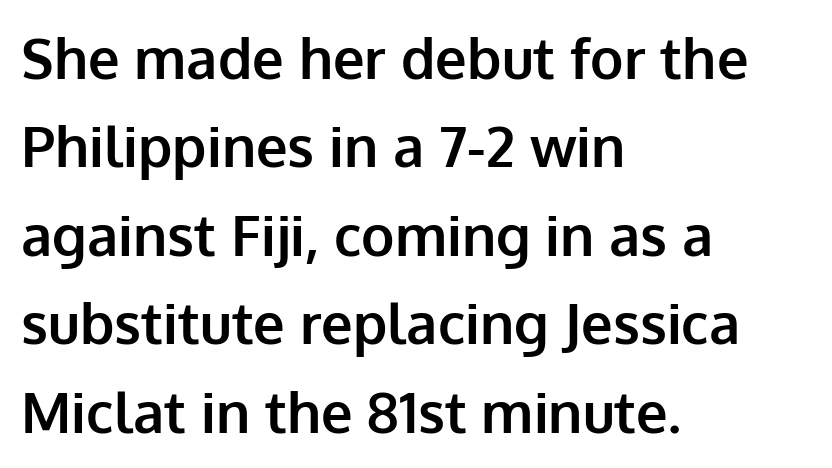
Q: Is the text bold? A: Yes.
Q: Is the text italic (slanted)? A: No, it is upright.
Q: Is the typeface a serif or a sans-serif typeface? A: Sans-serif.
Q: Is the text underlined? A: No.
Q: How is the paragraph aligned? A: Left-aligned.
Q: Is the spacing between letters normal or unusually wide? A: Normal.
Q: Is the spacing between lines tight, normal or loose? A: Normal.
Q: Width (condensed, normal, or wide)? A: Normal.
Q: Stroke contrast? A: Low.
Q: x-height? A: Medium.
Q: Monospaced? A: No.
